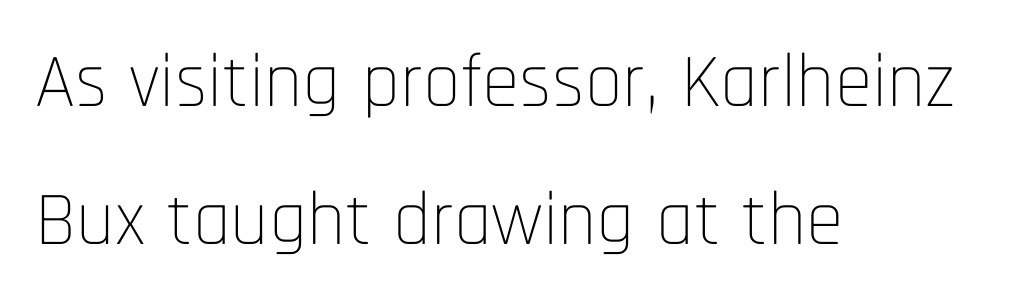
Think of a printed novel: that variable character pitch is what you see here. Line starts are locked; line ends wander. Unbolded letterforms with no extra heft. Posture: vertical. The characters display no serif detailing; their extremities are plain. Observe the ordinary spacing: letters are neighbours, not strangers.
